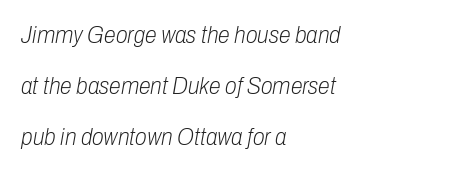
Q: Is the text bold? A: No.
Q: Is the text italic (slanted)? A: Yes, it leans right by about 10 degrees.
Q: Is the text underlined? A: No.
Q: How is the paragraph aligned? A: Left-aligned.
Q: Is the spacing between letters normal or unusually wide? A: Normal.
Q: Is the spacing between lines tight, normal or loose? A: Loose.
